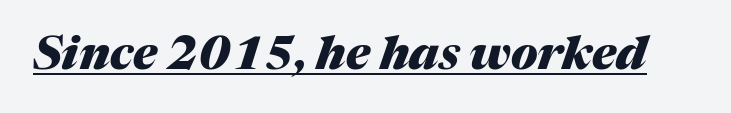
Q: Is the text bold? A: Yes.
Q: Is the text italic (slanted)? A: Yes, it leans right by about 17 degrees.
Q: Is the text underlined? A: Yes.
Q: Is the spacing between letters normal or unusually wide? A: Normal.
Q: Width (condensed, normal, or wide)? A: Normal.
Q: Stroke contrast? A: Medium.
Q: x-height? A: Medium.
Q: Monospaced? A: No.
